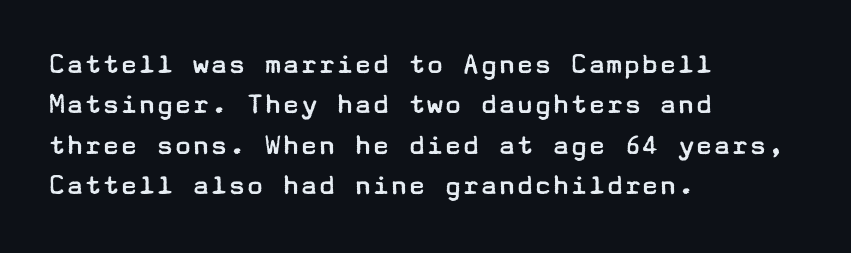
The image shows 30 px regular-weight, wide sans-serif type, upright; set left-aligned, normal line spacing (1.35x), normal letter spacing, not underlined; low stroke contrast and a medium x-height.
